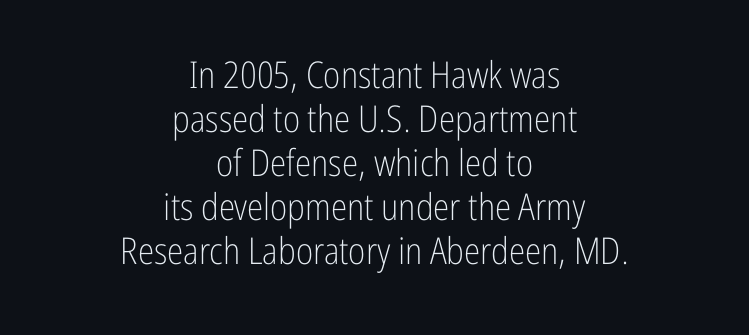
The foot of each line stays bare and open. Unlike italic type, these characters show no tilt at all. Nobody touched the tracking dial on this one. Each stroke keeps to a modest, everyday thickness or less.
